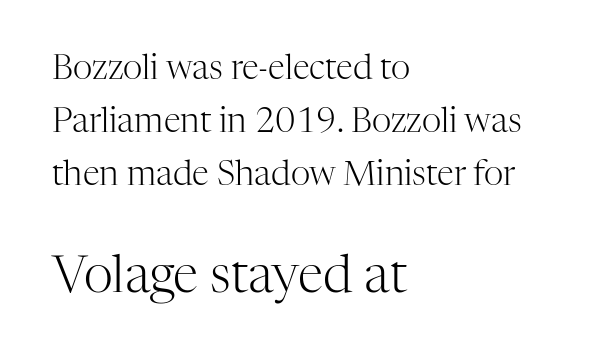
The image shows 51 px light serif type, upright; set left-aligned, normal line spacing (1.56x), normal letter spacing, not underlined; the second (bottom) block is 1.5x larger; high stroke contrast and a medium x-height.
